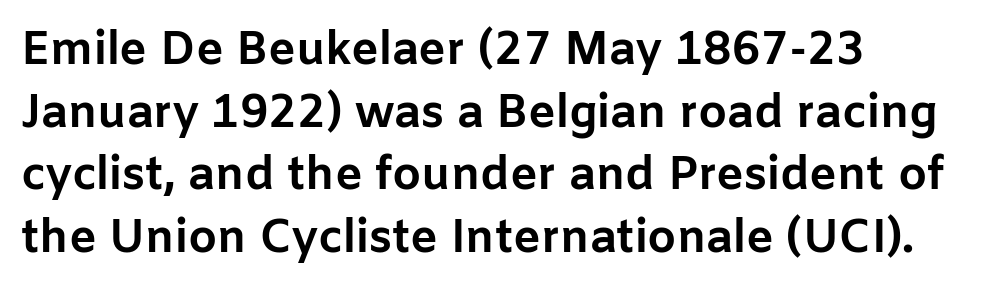
Q: Is the text bold? A: Yes.
Q: Is the text italic (slanted)? A: No, it is upright.
Q: Is the typeface a serif or a sans-serif typeface? A: Sans-serif.
Q: Is the text underlined? A: No.
Q: How is the paragraph aligned? A: Left-aligned.
Q: Is the spacing between letters normal or unusually wide? A: Normal.
Q: Is the spacing between lines tight, normal or loose? A: Normal.
Q: Width (condensed, normal, or wide)? A: Normal.
Q: Stroke contrast? A: Low.
Q: x-height? A: Medium.
Q: Monospaced? A: No.
